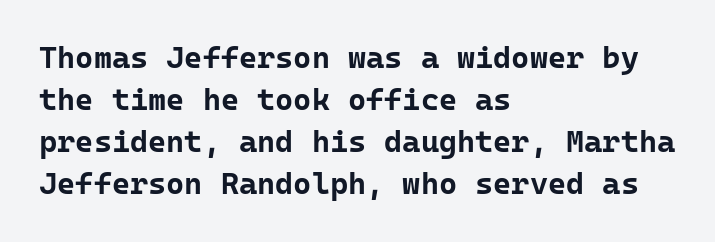
Q: Is the text bold? A: Yes.
Q: Is the text italic (slanted)? A: No, it is upright.
Q: Is the typeface a serif or a sans-serif typeface? A: Sans-serif.
Q: Is the text underlined? A: No.
Q: How is the paragraph aligned? A: Left-aligned.
Q: Is the spacing between letters normal or unusually wide? A: Normal.
Q: Is the spacing between lines tight, normal or loose? A: Normal.
Q: Width (condensed, normal, or wide)? A: Normal.
Q: Stroke contrast? A: Low.
Q: x-height? A: Medium.
Q: Monospaced? A: Yes.
